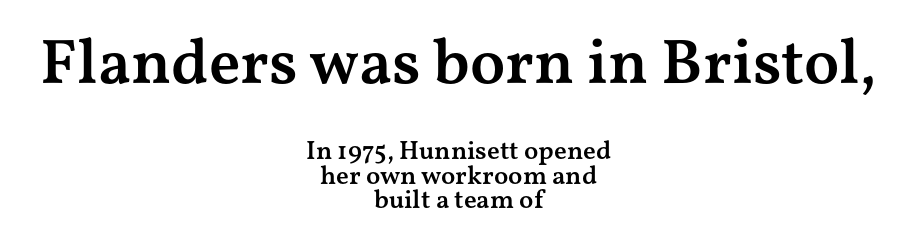
The image shows 64 px semibold, wide serif type, upright; set centered, tight line spacing (0.95x), normal letter spacing, not underlined; the first (top) block is 2.46x larger; medium stroke contrast and a medium x-height.
